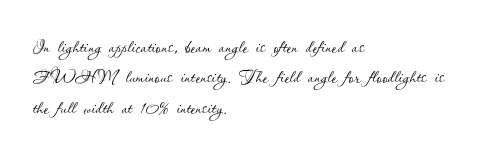
Only glyphs here, with clear space below each row. Leftover space on each line is placed entirely after the last word. The gaps between neighbouring characters are ordinary and unremarkable. A light-to-regular cut is what we see here.
